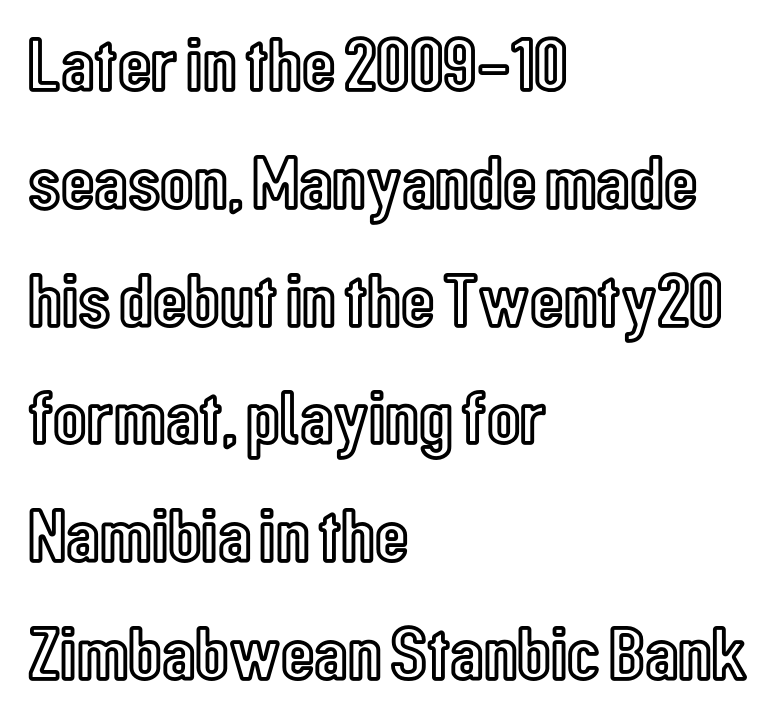
The image shows 77 px condensed type, upright; set left-aligned, normal line spacing (1.53x), normal letter spacing, not underlined; a medium x-height.
